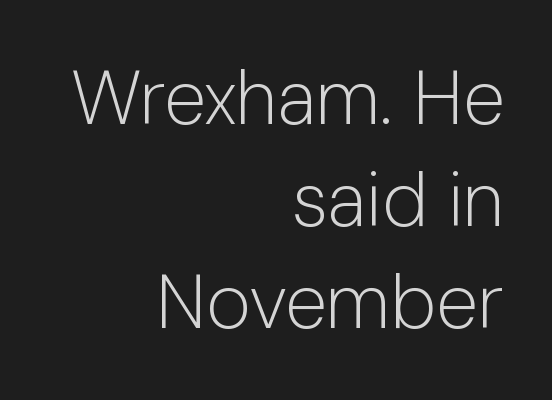
The designer went with a sans here, leaving each stem footless. The block of text has a typical density, with ordinary space between rows. Note the varied advance widths — an 'i' is clearly narrower than an 'm'. The face used here is rendered with its standard letterfit.
